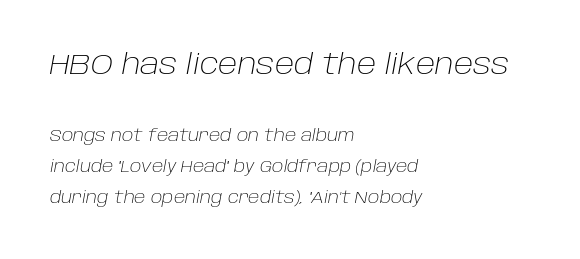
The image shows 29 px light type, italic (leaning right); set left-aligned, line spacing 1.84x, normal letter spacing, not underlined; the first (top) block is 1.71x larger; low stroke contrast and a large x-height.
